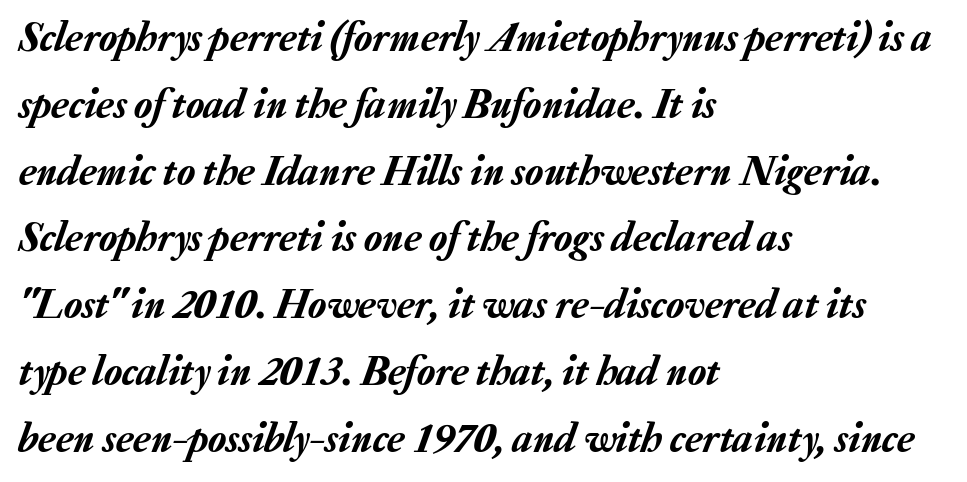
The image shows 42 px text type, italic (leaning right); set left-aligned, normal line spacing (1.59x), normal letter spacing, not underlined; low stroke contrast and a medium x-height.
